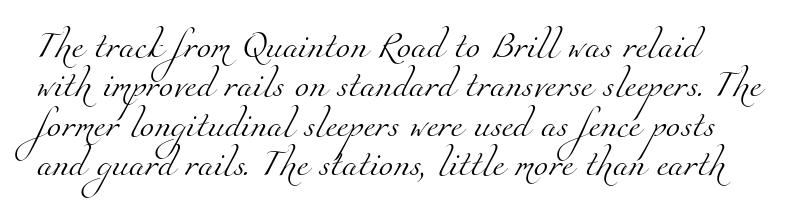
The image shows 26 px text type; set normal line spacing (1.51x), normal letter spacing, not underlined.
